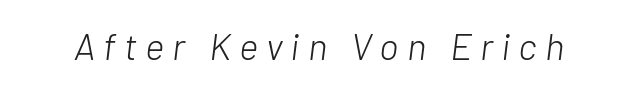
{"italic": "yes", "lean": "right", "slant_degrees": 7, "bold": "no", "weight": "light", "width": "normal", "stroke_contrast": "low", "x_height": "medium", "monospaced": "no", "underline": "no", "letter_spacing": "wide", "letter_spacing_em": 0.22, "glyph_px": 37}
